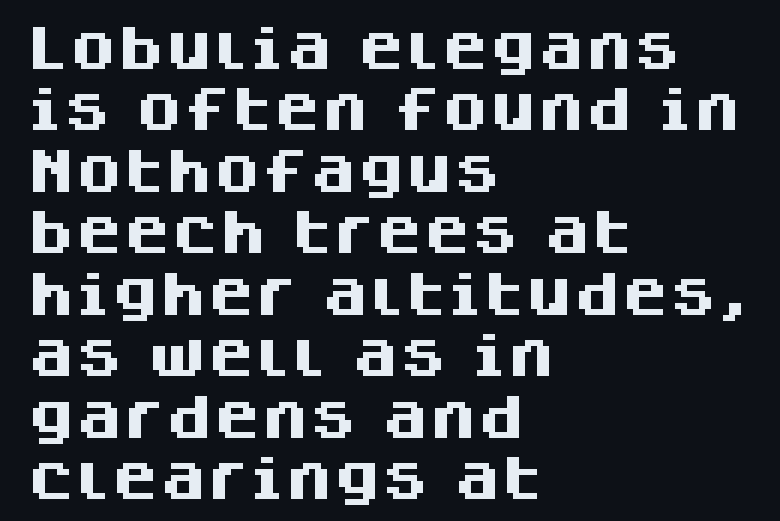
Do the characters align in a grid? No, the font is proportional. The font family rendered here belongs to the sans-serif group. Italic: no, the glyphs are upright roman. The glyphs have the mass of a bold cut.
